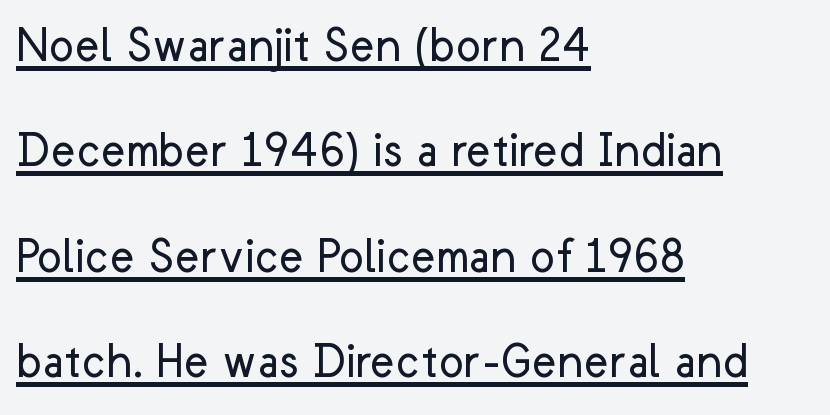
The image shows 53 px regular-weight sans-serif type, upright; set left-aligned, loose line spacing (1.99x), normal letter spacing, underlined; low stroke contrast and a medium x-height.
